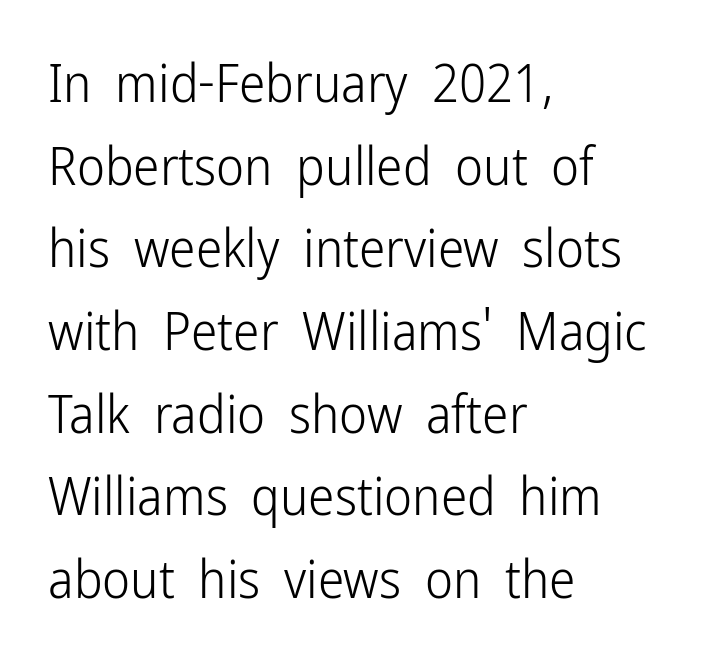
{"serif": "no", "italic": "no", "bold": "no", "weight": "light", "width": "condensed", "stroke_contrast": "low", "x_height": "medium", "monospaced": "no", "underline": "no", "align": "left", "line_spacing": "normal", "line_spacing_ratio": 1.56, "letter_spacing": "normal", "letter_spacing_em": 0.0, "glyph_px": 53}
